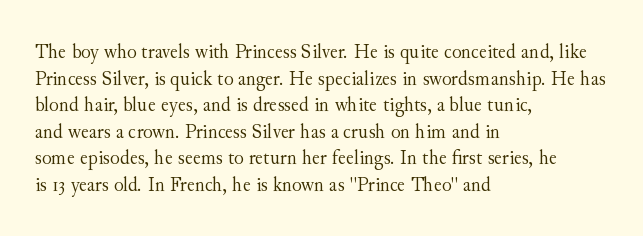
{"italic": "no", "bold": "no", "underline": "no", "align": "left", "line_spacing_ratio": 1.21, "letter_spacing": "normal", "letter_spacing_em": 0.0, "glyph_px": 22}
